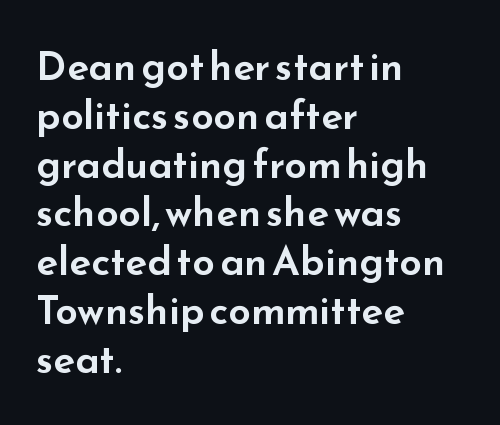
The image shows 40 px wide sans-serif type, upright; set left-aligned, line spacing 1.22x, normal letter spacing, not underlined; low stroke contrast and a small x-height.
